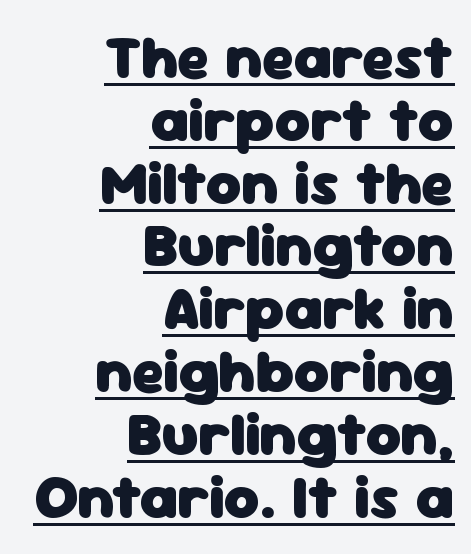
These lines keep a tight, regular rhythm from letter to letter. Compared with typical paragraphs, the rows here are closer together. The passage shown is typed in a proportional face where columns would drift. To sum up the face: it is a sans, with no serifs.
